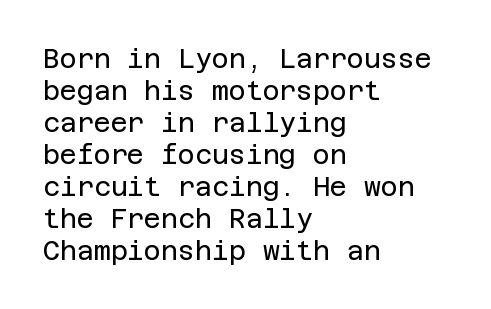
{"italic": "no", "bold": "no", "underline": "no", "align": "left", "line_spacing_ratio": 1.23, "letter_spacing": "normal", "letter_spacing_em": 0.0, "glyph_px": 26}
